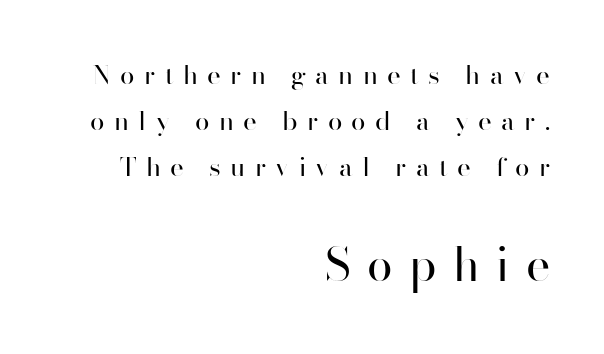
The image shows 46 px regular-weight sans-serif type, upright; set right-aligned, line spacing 1.77x, unusually wide letter spacing (+0.36 em), not underlined; the second (bottom) block is 1.77x larger; high stroke contrast and a small x-height.
